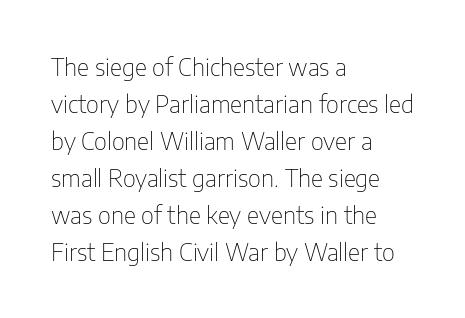
Vertical strokes here are truly vertical. Every row of glyphs begins at an identical x-position on the left. Between one letter and the next there's only the usual sliver of space. Only glyphs here, with clear space below each row.
